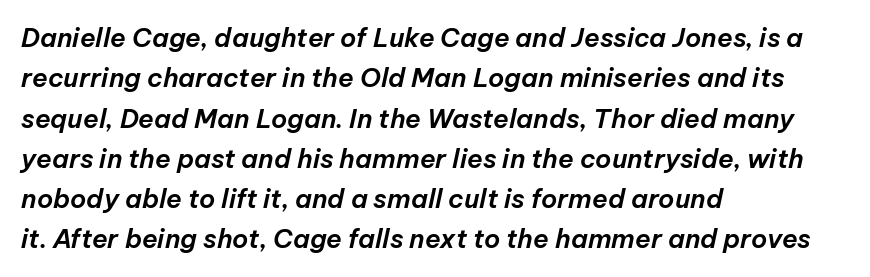
Q: Is the text italic (slanted)? A: Yes, it leans right by about 12 degrees.
Q: Is the text underlined? A: No.
Q: How is the paragraph aligned? A: Left-aligned.
Q: Is the spacing between letters normal or unusually wide? A: Normal.
Q: Is the spacing between lines tight, normal or loose? A: Normal.
